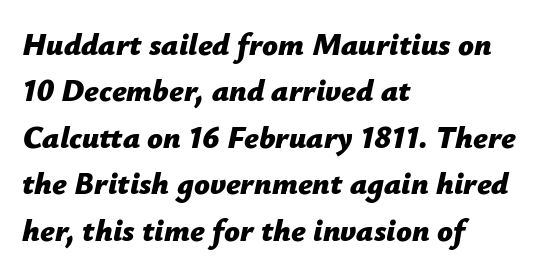
Q: Is the text bold? A: Yes.
Q: Is the text italic (slanted)? A: Yes, it leans right by about 12 degrees.
Q: Is the text underlined? A: No.
Q: How is the paragraph aligned? A: Left-aligned.
Q: Is the spacing between letters normal or unusually wide? A: Normal.
Q: Is the spacing between lines tight, normal or loose? A: Normal.
Q: Width (condensed, normal, or wide)? A: Normal.
Q: Stroke contrast? A: Low.
Q: x-height? A: Medium.
Q: Monospaced? A: No.
